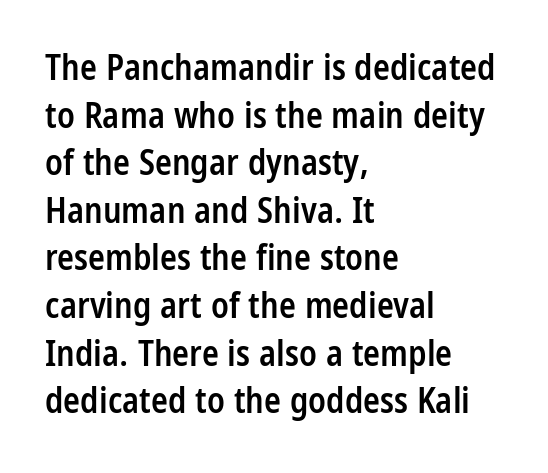
Q: Is the text bold? A: Semi-bold.
Q: Is the text italic (slanted)? A: No, it is upright.
Q: Is the typeface a serif or a sans-serif typeface? A: Sans-serif.
Q: Is the text underlined? A: No.
Q: How is the paragraph aligned? A: Left-aligned.
Q: Is the spacing between letters normal or unusually wide? A: Normal.
Q: Is the spacing between lines tight, normal or loose? A: Normal.
Q: Width (condensed, normal, or wide)? A: Condensed.
Q: Stroke contrast? A: Low.
Q: x-height? A: Large.
Q: Monospaced? A: No.
